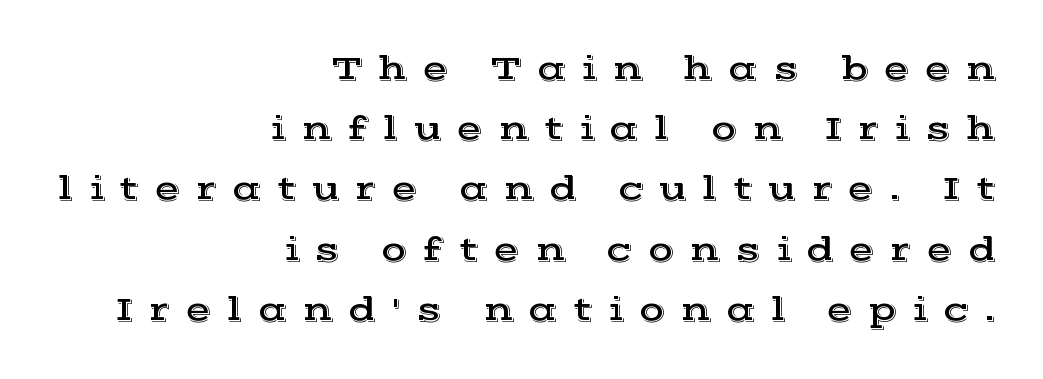
The setting favours the right margin, as signatures and pull-quotes sometimes do. Posture: vertical. This sample uses expanded letter spacing, leaving extra air between glyphs. What kind of face is this? One with serifs. Looks like regular typesetting: each glyph gets only the width it needs.
